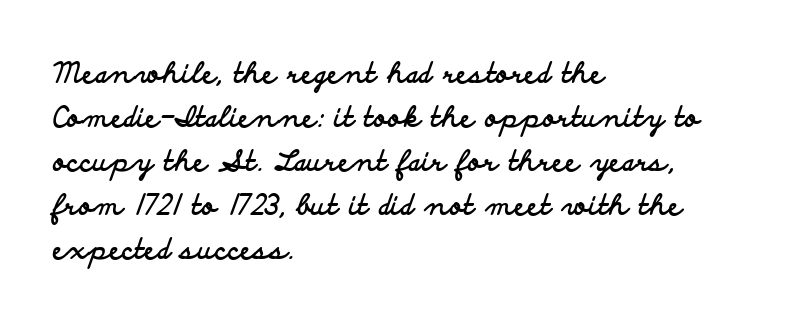
Q: Is the text bold? A: Yes.
Q: Is the text italic (slanted)? A: Yes.
Q: Is the typeface a serif or a sans-serif typeface? A: Sans-serif.
Q: Is the text underlined? A: No.
Q: How is the paragraph aligned? A: Left-aligned.
Q: Is the spacing between letters normal or unusually wide? A: Normal.
Q: Is the spacing between lines tight, normal or loose? A: Normal.
Q: Width (condensed, normal, or wide)? A: Wide.
Q: Stroke contrast? A: Low.
Q: x-height? A: Small.
Q: Monospaced? A: No.
